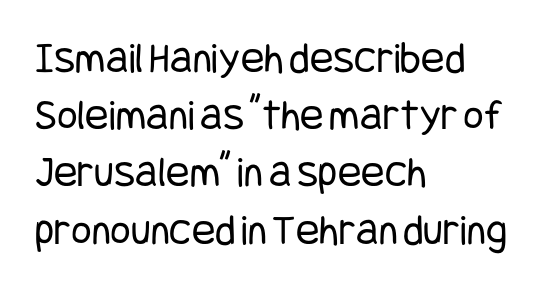
Q: Is the text bold? A: No.
Q: Is the text italic (slanted)? A: No, it is upright.
Q: Is the typeface a serif or a sans-serif typeface? A: Sans-serif.
Q: Is the text underlined? A: No.
Q: How is the paragraph aligned? A: Left-aligned.
Q: Is the spacing between letters normal or unusually wide? A: Normal.
Q: Is the spacing between lines tight, normal or loose? A: Normal.
Q: Width (condensed, normal, or wide)? A: Condensed.
Q: Stroke contrast? A: Low.
Q: x-height? A: Large.
